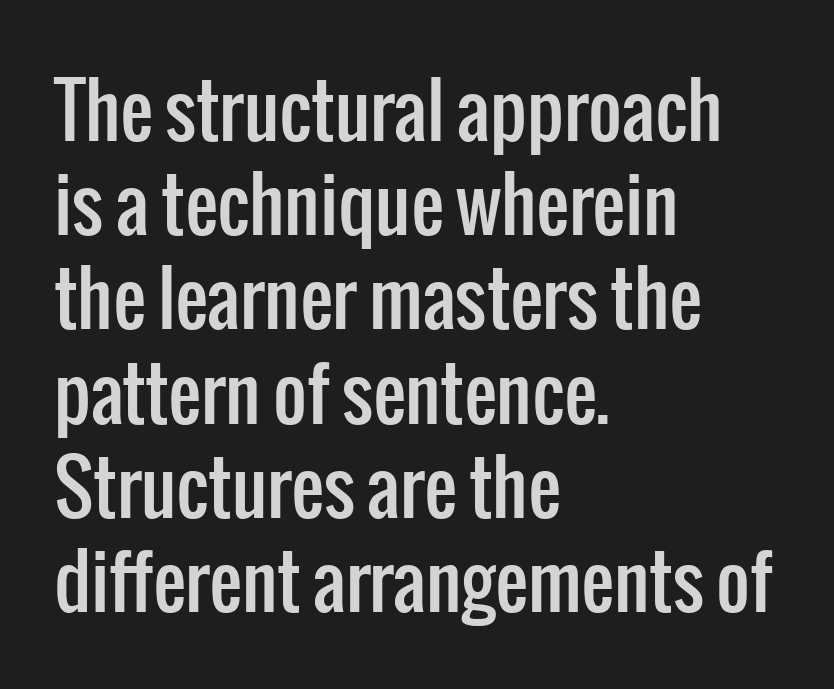
The image shows 73 px condensed sans-serif type, upright; set left-aligned, normal line spacing (1.29x), normal letter spacing, not underlined; low stroke contrast and a medium x-height.
